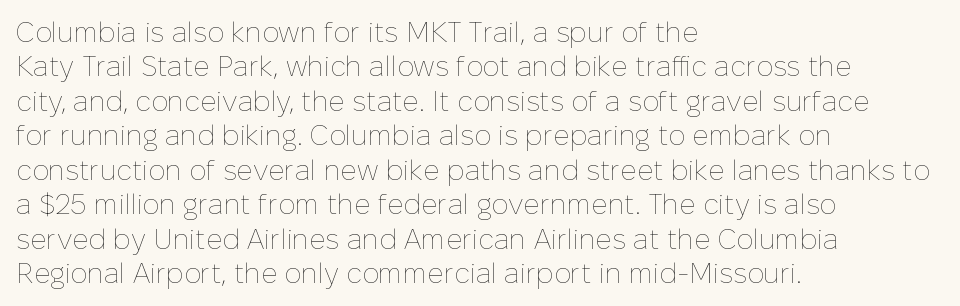
{"italic": "no", "bold": "no", "weight": "thin", "width": "normal", "stroke_contrast": "low", "x_height": "medium", "monospaced": "no", "underline": "no", "align": "left", "line_spacing_ratio": 1.23, "letter_spacing": "normal", "letter_spacing_em": 0.0, "glyph_px": 28}
